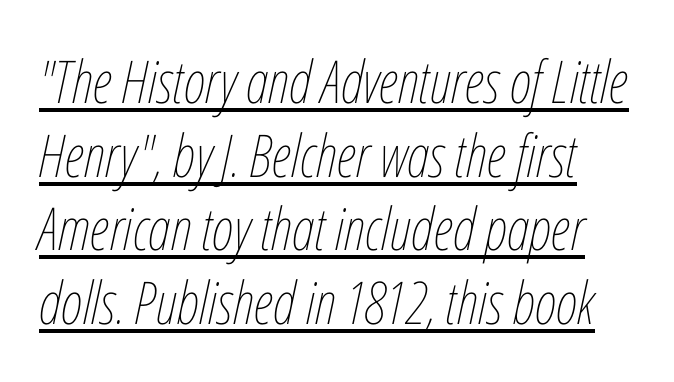
Q: Is the text bold? A: No.
Q: Is the text italic (slanted)? A: Yes, it leans right by about 12 degrees.
Q: Is the text underlined? A: Yes.
Q: Is the spacing between letters normal or unusually wide? A: Normal.
Q: Is the spacing between lines tight, normal or loose? A: Normal.
Q: Width (condensed, normal, or wide)? A: Condensed.
Q: Stroke contrast? A: Low.
Q: x-height? A: Medium.
Q: Monospaced? A: No.
